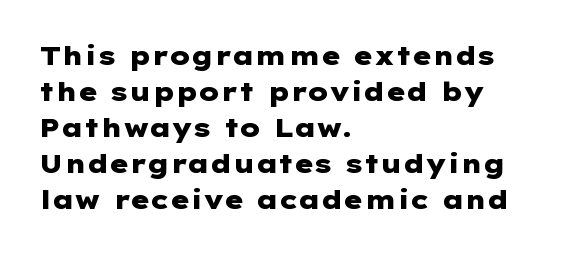
{"italic": "no", "bold": "yes", "underline": "no", "align": "left", "line_spacing": "normal", "line_spacing_ratio": 1.38, "letter_spacing": "normal", "letter_spacing_em": 0.0, "glyph_px": 26}
